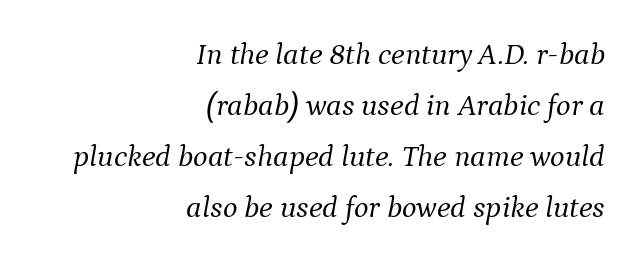
Posture: slanted. The rendering uses natural spacing where letterforms have individual widths. The passage shown is not underscored anywhere. The weight tops out at a normal text grade. Normally led — the rows are evenly, conventionally spaced. Words appear dense and cohesive because spacing is normal.
